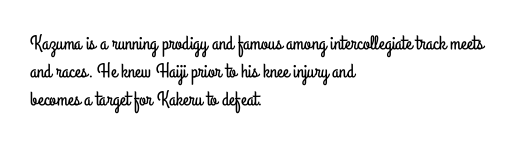
{"italic": "no", "underline": "no", "align": "left", "line_spacing": "normal", "line_spacing_ratio": 1.41, "letter_spacing": "normal", "letter_spacing_em": 0.0, "glyph_px": 20}
